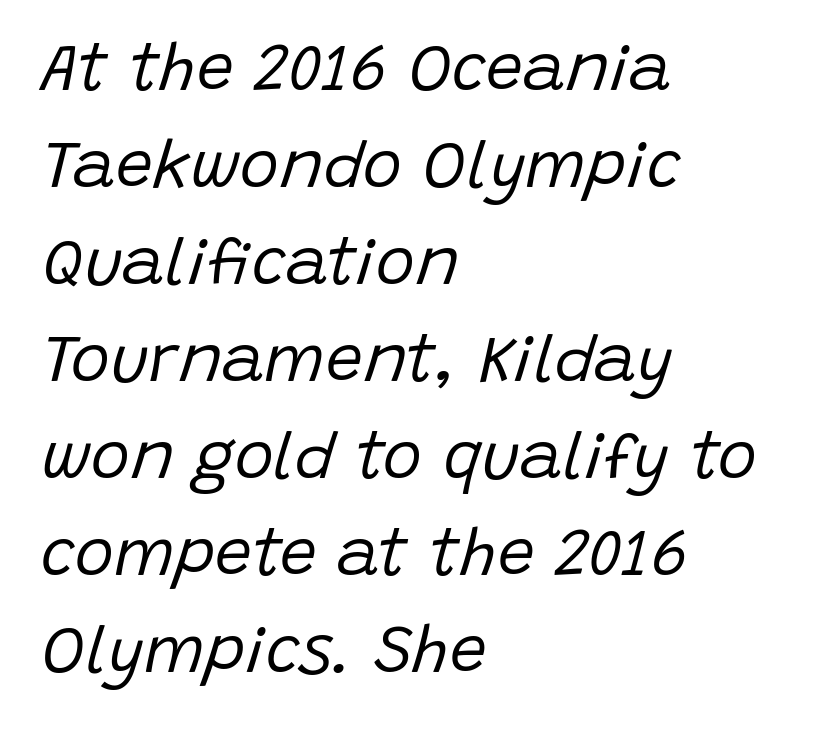
Rows of type keep a routine distance in the vertical direction. Visually the block forms a straight wall on the left and a jagged coastline on the right. Every character sits at an angle, as italics do. Is the stroke heavy? The answer is a plain regular-or-lighter. How are the letters spaced? Ordinarily, with no added tracking.
